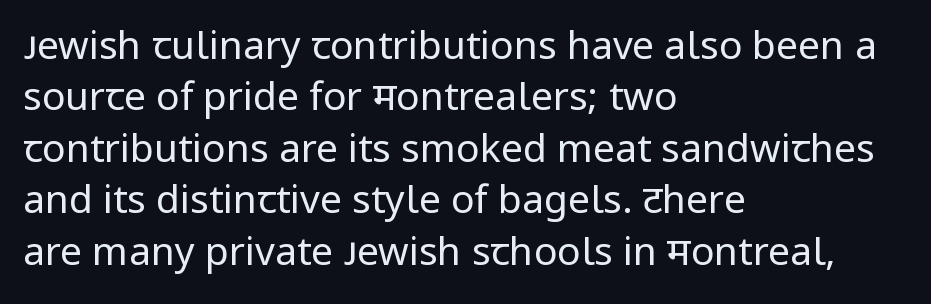
Q: Is the text bold? A: No.
Q: Is the text italic (slanted)? A: No, it is upright.
Q: Is the typeface a serif or a sans-serif typeface? A: Sans-serif.
Q: Is the text underlined? A: No.
Q: How is the paragraph aligned? A: Left-aligned.
Q: Is the spacing between letters normal or unusually wide? A: Normal.
Q: Is the spacing between lines tight, normal or loose? A: Normal.
Q: Width (condensed, normal, or wide)? A: Normal.
Q: Stroke contrast? A: Low.
Q: x-height? A: Medium.
Q: Monospaced? A: No.
